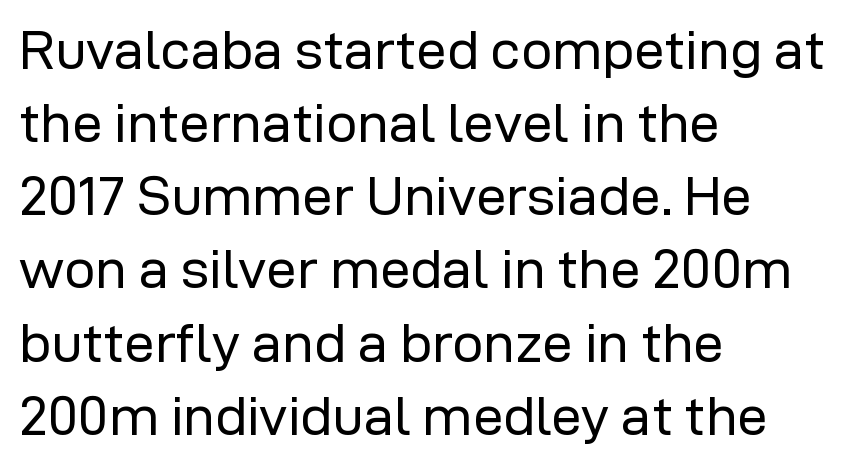
Q: Is the text bold? A: No.
Q: Is the text italic (slanted)? A: No, it is upright.
Q: Is the typeface a serif or a sans-serif typeface? A: Sans-serif.
Q: Is the text underlined? A: No.
Q: How is the paragraph aligned? A: Left-aligned.
Q: Is the spacing between letters normal or unusually wide? A: Normal.
Q: Is the spacing between lines tight, normal or loose? A: Normal.
Q: Width (condensed, normal, or wide)? A: Normal.
Q: Stroke contrast? A: Low.
Q: x-height? A: Medium.
Q: Monospaced? A: No.
